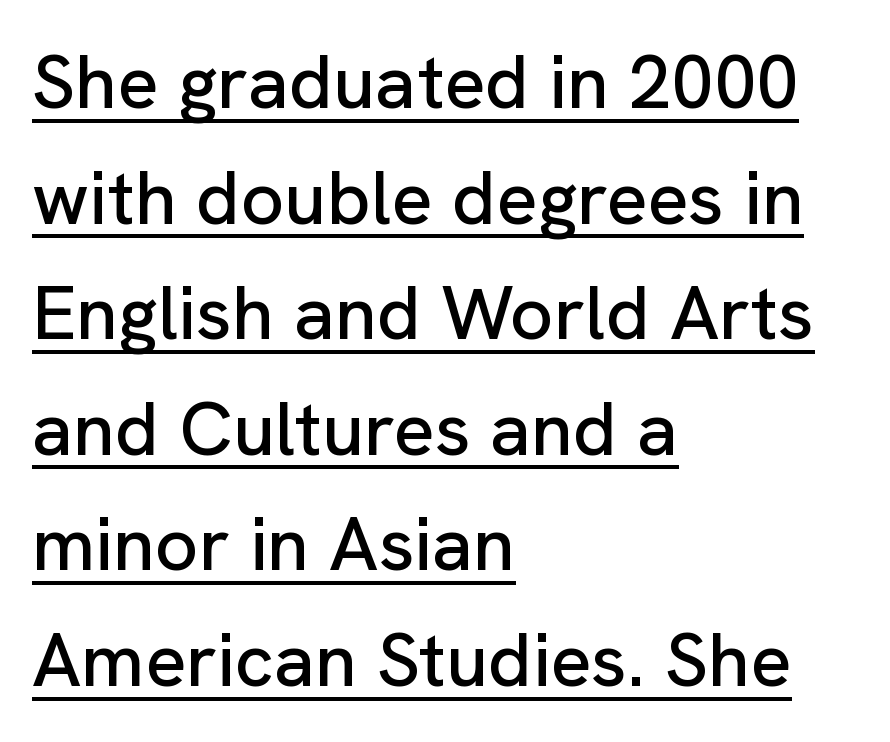
Q: Is the text italic (slanted)? A: No, it is upright.
Q: Is the typeface a serif or a sans-serif typeface? A: Sans-serif.
Q: Is the text underlined? A: Yes.
Q: How is the paragraph aligned? A: Left-aligned.
Q: Is the spacing between letters normal or unusually wide? A: Normal.
Q: Is the spacing between lines tight, normal or loose? A: Normal.
Q: Width (condensed, normal, or wide)? A: Normal.
Q: Stroke contrast? A: Low.
Q: x-height? A: Medium.
Q: Monospaced? A: No.
